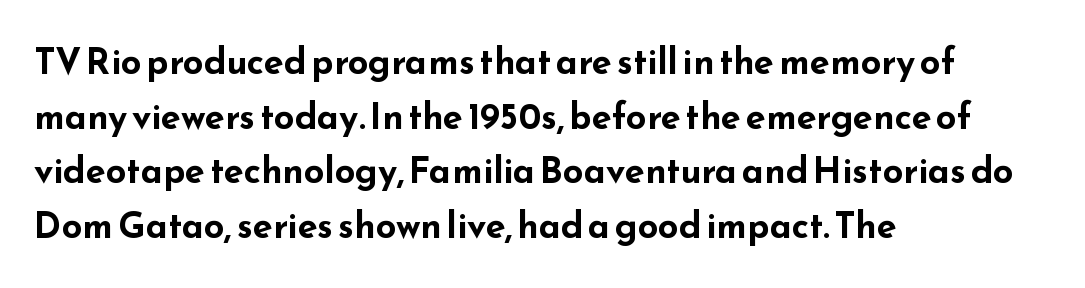
Heft: maximum for text — a bold. Here the designer chose a conventional face with non-uniform glyph widths. Nobody drew a line under any word here. Nothing sits at the stroke ends, so this counts as sans-serif.
